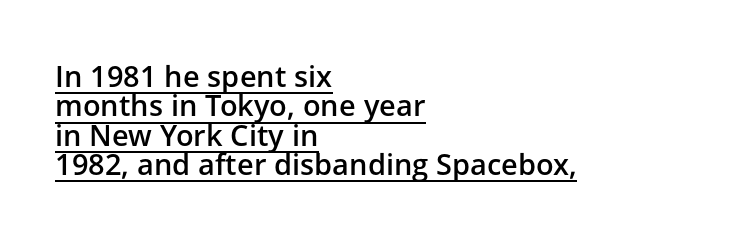
The image shows 29 px semibold sans-serif type, upright; set left-aligned, tight line spacing (1.01x), normal letter spacing, underlined; low stroke contrast and a medium x-height.
